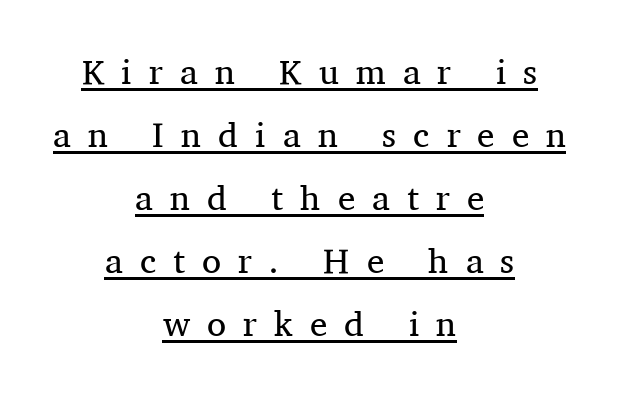
The image shows 35 px regular-weight serif type, upright; set centered, line spacing 1.8x, unusually wide letter spacing (+0.49 em), underlined; medium stroke contrast and a medium x-height.
